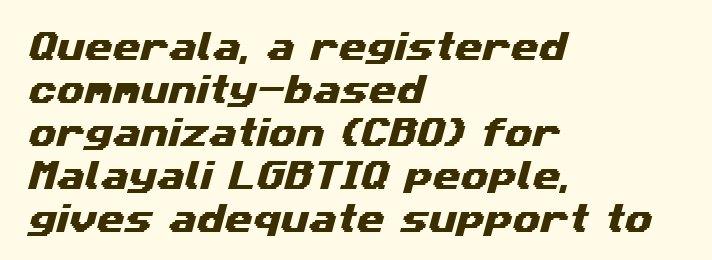
{"serif": "no", "width": "wide", "stroke_contrast": "medium", "x_height": "medium", "monospaced": "no", "underline": "no", "align": "left", "line_spacing": "normal", "line_spacing_ratio": 1.34, "letter_spacing": "normal", "letter_spacing_em": 0.0, "glyph_px": 32}
